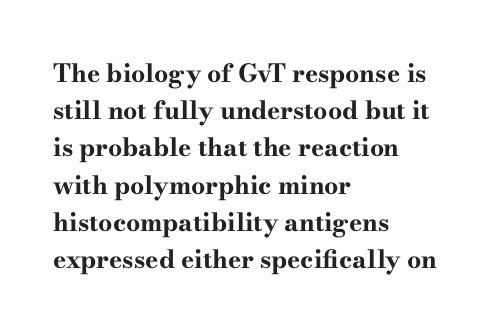
Q: Is the text bold? A: Yes.
Q: Is the text italic (slanted)? A: No, it is upright.
Q: Is the text underlined? A: No.
Q: How is the paragraph aligned? A: Left-aligned.
Q: Is the spacing between letters normal or unusually wide? A: Normal.
Q: Is the spacing between lines tight, normal or loose? A: Normal.
